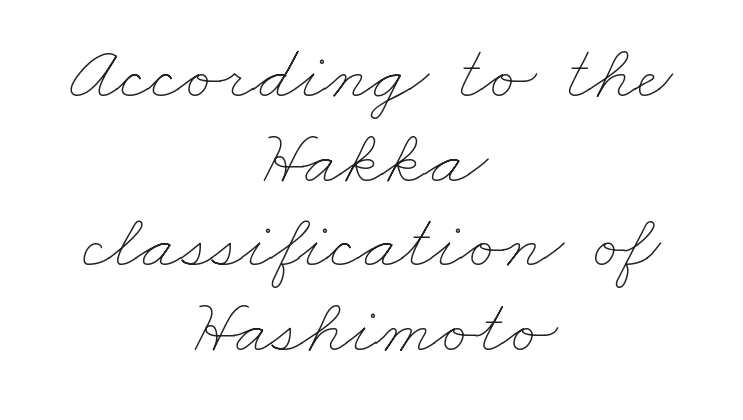
The image shows 79 px thin, wide type; set centered, tight line spacing (1.07x), normal letter spacing, not underlined; low stroke contrast and a small x-height.
